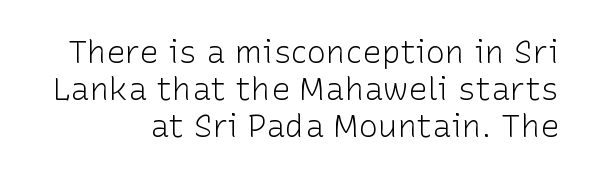
The image shows 32 px light sans-serif type, upright; set right-aligned, tight line spacing (1.15x), normal letter spacing, not underlined; low stroke contrast and a medium x-height.
